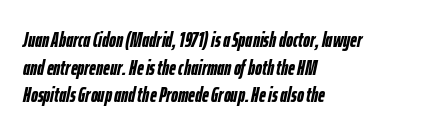
Q: Is the text bold? A: Yes.
Q: Is the text italic (slanted)? A: Yes, it leans right by about 12 degrees.
Q: Is the text underlined? A: No.
Q: How is the paragraph aligned? A: Left-aligned.
Q: Is the spacing between letters normal or unusually wide? A: Normal.
Q: Is the spacing between lines tight, normal or loose? A: Normal.
